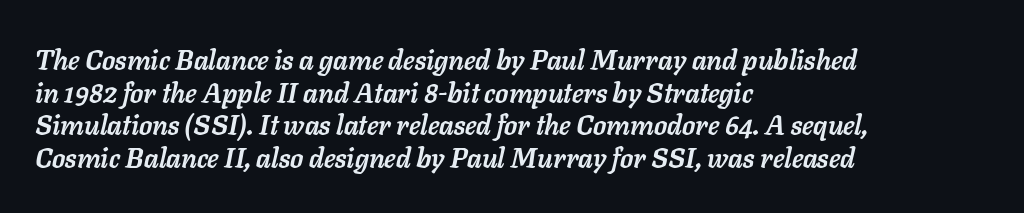
These words are printed bold, with thick strokes throughout. The area under the type is left untouched. The letters sit at their default tracking, neither squeezed nor spread. Style check: oblique.
